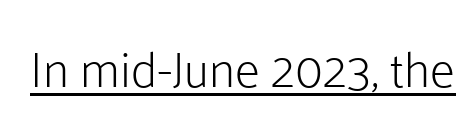
The image shows 50 px light sans-serif type, upright; set normal letter spacing, underlined; low stroke contrast and a medium x-height.
